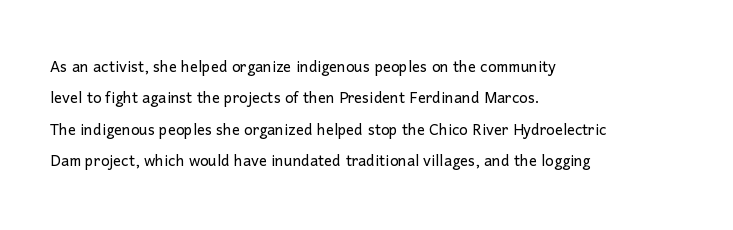
Line spacing here is normal. A typesetter would mark this as roman, not italic. The specimen omits any rule beneath the text block's lines. The rag falls on the right side of this text block. The characters are drawn with everyday or finer stroke widths.
